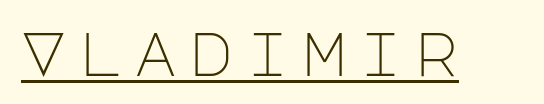
{"serif": "no", "italic": "no", "bold": "no", "weight": "light", "width": "normal", "stroke_contrast": "low", "x_height": "large", "underline": "yes", "glyph_px": 61}
